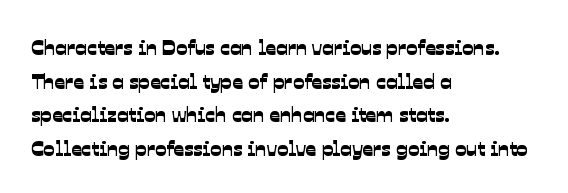
Only glyphs here, with clear space below each row. Leftover space on each line is placed entirely after the last word. Vertically, the passage feels balanced, rows spaced as you'd expect. A typesetter would call this zero additional tracking.
